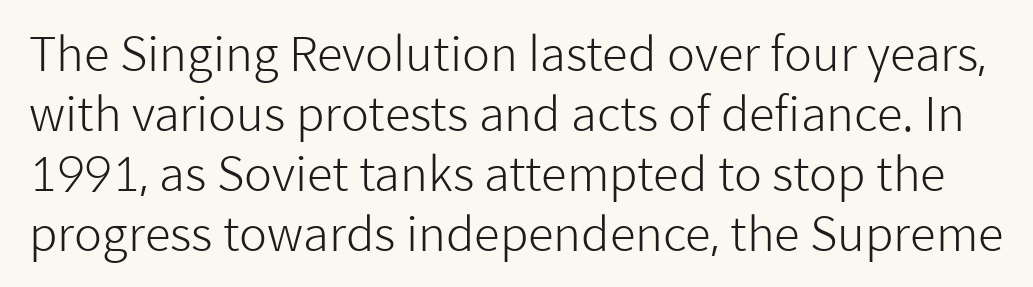
A sans-serif font was chosen for this passage. Bold? No — there's no thickening of the strokes. The rendering uses natural spacing where letterforms have individual widths. You can tell it's not italic because the verticals are truly vertical. Unmarked baselines from the first word to the last.
